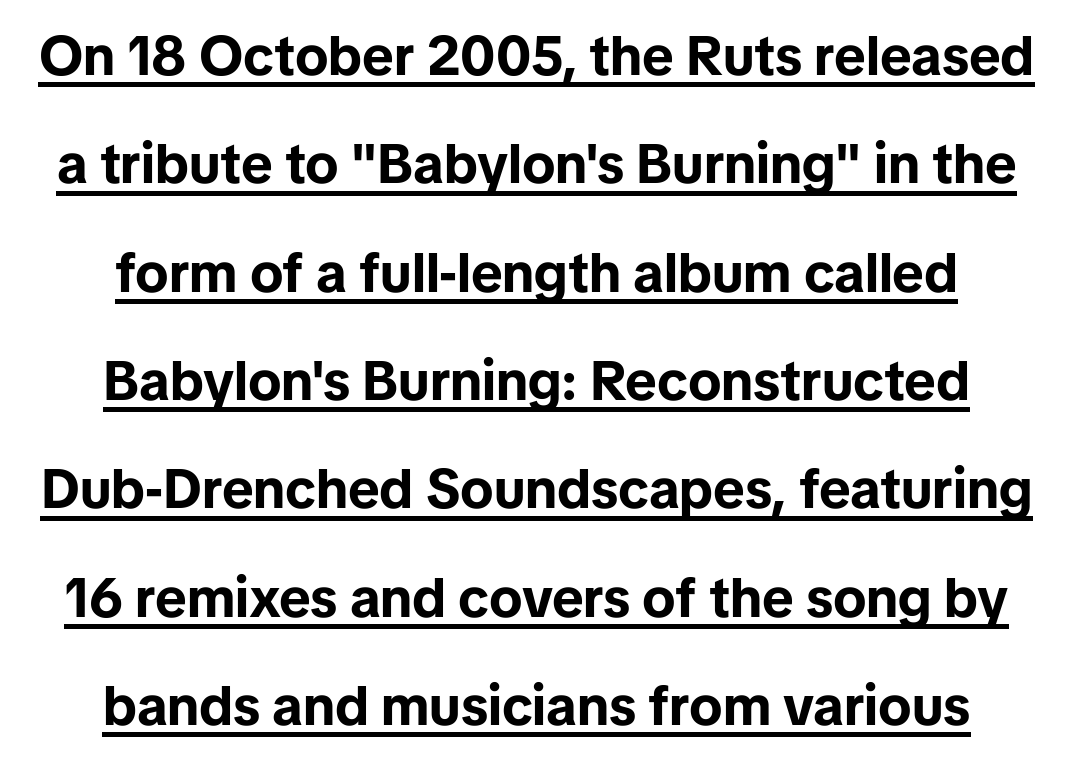
Weight: bold. Between one letter and the next there's only the usual sliver of space. The passage shown is typeset with a sans-serif family. When letters stand straight like this, we call the style roman or upright. The passage shown is underscored from start to finish. Each letter keeps its own natural width here, so spacing adapts to shape.
